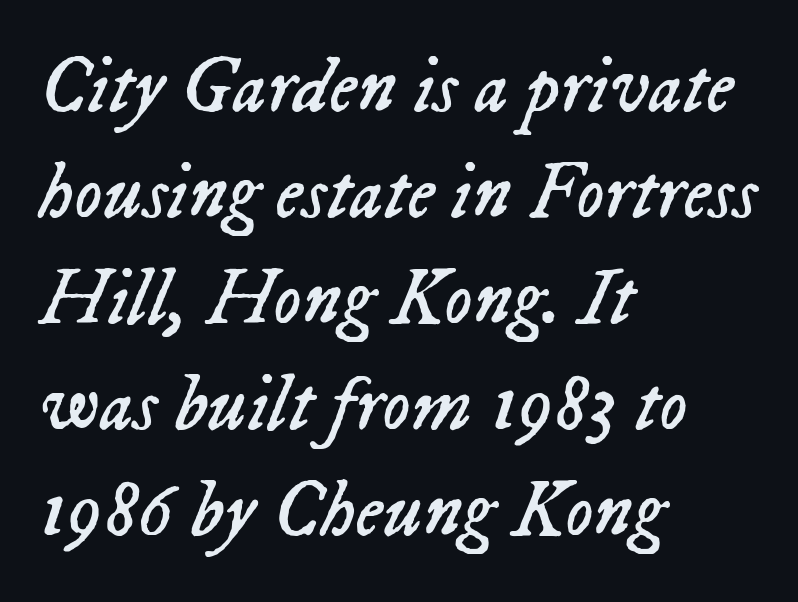
{"italic": "yes", "lean": "right", "slant_degrees": 23, "bold": "no", "weight": "regular", "width": "normal", "stroke_contrast": "low", "x_height": "medium", "monospaced": "no", "underline": "no", "align": "left", "line_spacing": "normal", "line_spacing_ratio": 1.36, "letter_spacing": "normal", "letter_spacing_em": 0.0, "glyph_px": 78}
